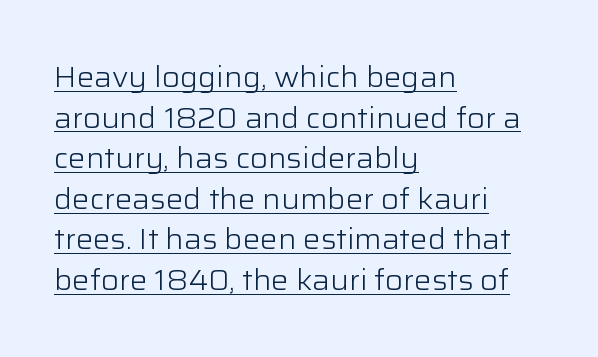
The image shows 29 px light sans-serif type, upright; set left-aligned, normal line spacing (1.4x), normal letter spacing, underlined; low stroke contrast and a medium x-height.
